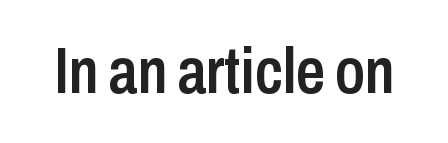
The type sits square on the baseline with zero lean. The face used here is proportionally spaced, like ordinary book or web type. Is the type bold? Partly — it's a semibold, heavier than regular but not fully bold. Standard letterfit; no display-style spreading of the glyphs.
